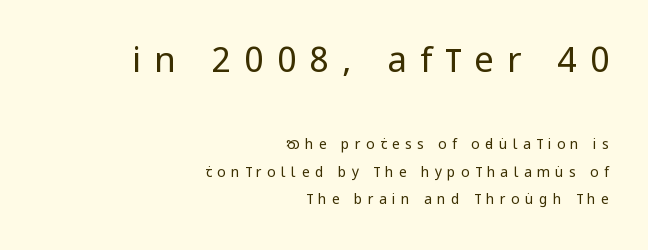
Q: Is the text bold? A: No.
Q: Is the text italic (slanted)? A: No, it is upright.
Q: Is the typeface a serif or a sans-serif typeface? A: Sans-serif.
Q: Is the text underlined? A: No.
Q: How is the paragraph aligned? A: Right-aligned.
Q: Is the spacing between letters normal or unusually wide? A: Unusually wide.
Q: Is the spacing between lines tight, normal or loose? A: Loose.
Q: Which block of text is set in a larger size, the first (top) or the second (bottom)? A: The first (top) one.
Q: Width (condensed, normal, or wide)? A: Condensed.
Q: Stroke contrast? A: Low.
Q: x-height? A: Large.
Q: Monospaced? A: No.
